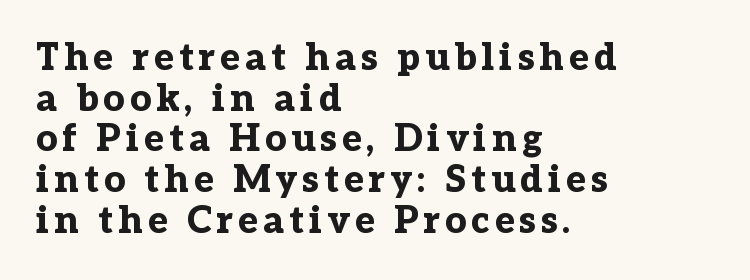
{"serif": "yes", "italic": "no", "bold": "yes", "weight": "bold", "width": "normal", "stroke_contrast": "low", "x_height": "medium", "monospaced": "no", "underline": "no", "align": "left", "line_spacing": "tight", "line_spacing_ratio": 1.1, "glyph_px": 37}
